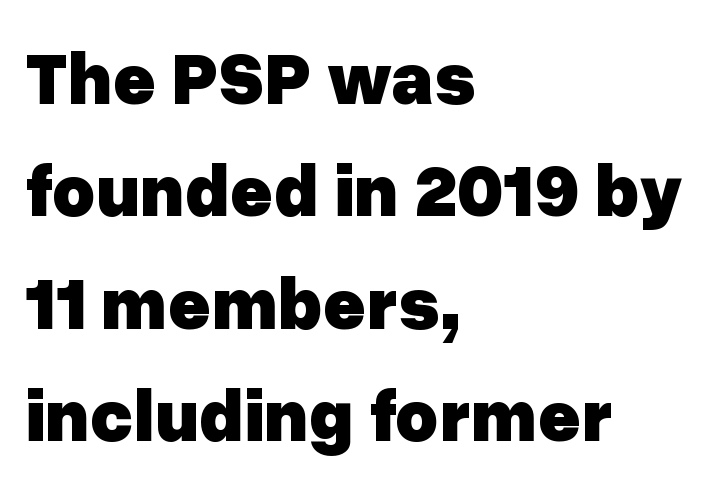
Words appear dense and cohesive because spacing is normal. Vertical spacing — default. Posture: straight, roman, zero tilt. A classic flush-left, rag-right setting is used for this passage. No word sits above an underline.
